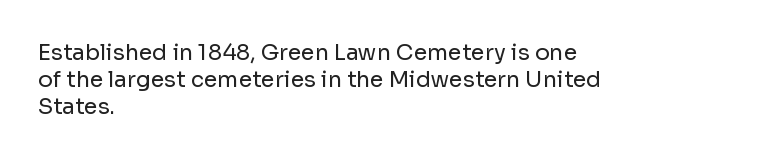
The image shows 22 px text type, upright; set left-aligned, line spacing 1.23x, normal letter spacing, not underlined.
